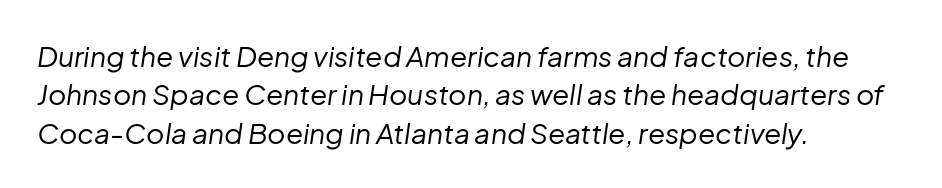
The image shows 28 px regular-weight type, italic (leaning right); set left-aligned, normal line spacing (1.37x), normal letter spacing, not underlined; low stroke contrast and a medium x-height.
